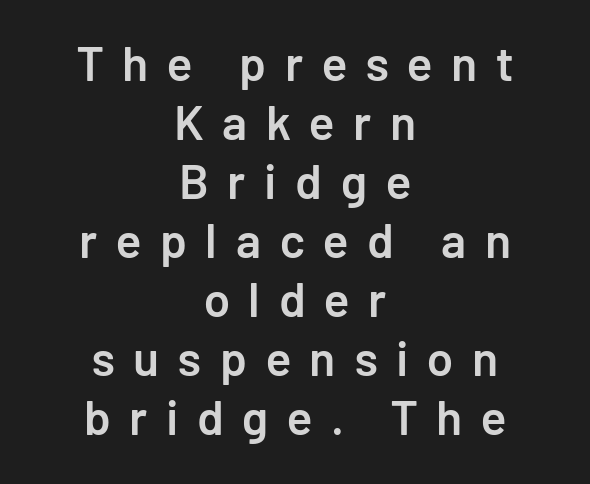
The image shows 48 px semibold sans-serif type, upright; set centered, line spacing 1.23x, unusually wide letter spacing (+0.39 em), not underlined; low stroke contrast and a medium x-height.
